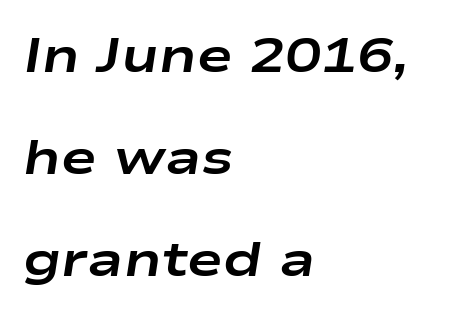
Q: Is the text bold? A: Yes.
Q: Is the text italic (slanted)? A: Yes, it leans right by about 9 degrees.
Q: Is the text underlined? A: No.
Q: How is the paragraph aligned? A: Left-aligned.
Q: Is the spacing between letters normal or unusually wide? A: Normal.
Q: Is the spacing between lines tight, normal or loose? A: Loose.
Q: Width (condensed, normal, or wide)? A: Wide.
Q: Stroke contrast? A: Low.
Q: x-height? A: Medium.
Q: Monospaced? A: No.
